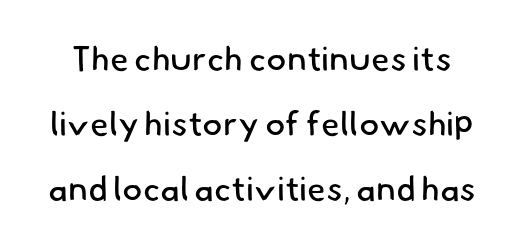
Q: Is the text bold? A: No.
Q: Is the typeface a serif or a sans-serif typeface? A: Sans-serif.
Q: Is the text underlined? A: No.
Q: Is the spacing between letters normal or unusually wide? A: Normal.
Q: Is the spacing between lines tight, normal or loose? A: Loose.
Q: Width (condensed, normal, or wide)? A: Normal.
Q: Stroke contrast? A: Low.
Q: x-height? A: Small.
Q: Monospaced? A: No.
